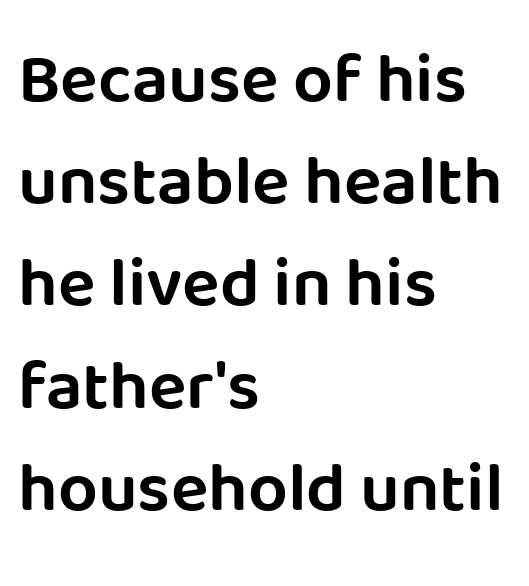
Q: Is the text italic (slanted)? A: No, it is upright.
Q: Is the typeface a serif or a sans-serif typeface? A: Sans-serif.
Q: Is the text underlined? A: No.
Q: How is the paragraph aligned? A: Left-aligned.
Q: Is the spacing between letters normal or unusually wide? A: Normal.
Q: Is the spacing between lines tight, normal or loose? A: Normal.
Q: Width (condensed, normal, or wide)? A: Normal.
Q: Stroke contrast? A: Low.
Q: x-height? A: Large.
Q: Monospaced? A: No.
